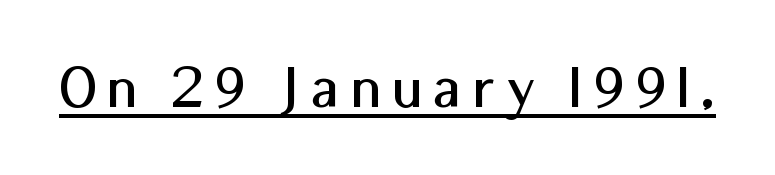
{"serif": "no", "italic": "no", "width": "normal", "stroke_contrast": "medium", "x_height": "medium", "monospaced": "no", "underline": "yes", "letter_spacing": "wide", "letter_spacing_em": 0.21, "glyph_px": 64}
